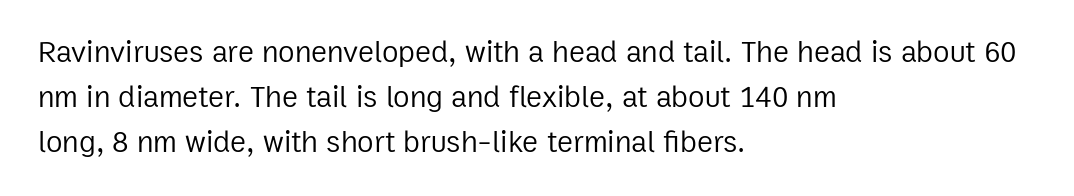
Q: Is the text bold? A: No.
Q: Is the text italic (slanted)? A: No, it is upright.
Q: Is the typeface a serif or a sans-serif typeface? A: Sans-serif.
Q: Is the text underlined? A: No.
Q: How is the paragraph aligned? A: Left-aligned.
Q: Is the spacing between letters normal or unusually wide? A: Normal.
Q: Is the spacing between lines tight, normal or loose? A: Normal.
Q: Width (condensed, normal, or wide)? A: Normal.
Q: Stroke contrast? A: Low.
Q: x-height? A: Medium.
Q: Monospaced? A: No.
